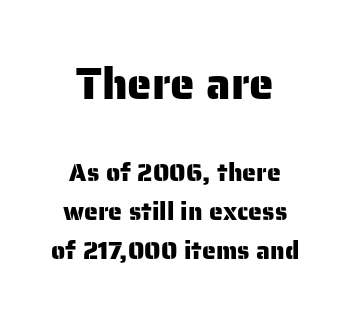
{"serif": "no", "italic": "no", "width": "normal", "stroke_contrast": "low", "x_height": "medium", "monospaced": "no", "underline": "no", "align": "center", "line_spacing": "normal", "line_spacing_ratio": 1.55, "letter_spacing": "normal", "letter_spacing_em": 0.0, "larger_block": "first", "size_ratio": 1.76, "glyph_px": 44}
